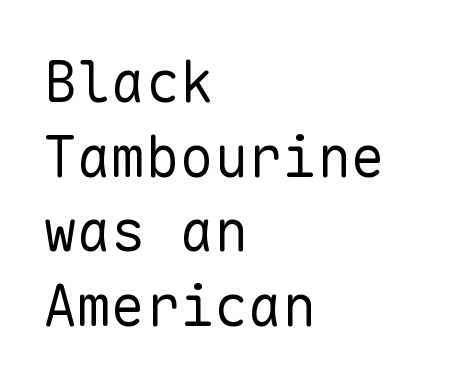
Q: Is the text bold? A: No.
Q: Is the text italic (slanted)? A: No, it is upright.
Q: Is the typeface a serif or a sans-serif typeface? A: Sans-serif.
Q: Is the text underlined? A: No.
Q: How is the paragraph aligned? A: Left-aligned.
Q: Is the spacing between letters normal or unusually wide? A: Normal.
Q: Is the spacing between lines tight, normal or loose? A: Normal.
Q: Width (condensed, normal, or wide)? A: Normal.
Q: Stroke contrast? A: Low.
Q: x-height? A: Medium.
Q: Monospaced? A: Yes.
